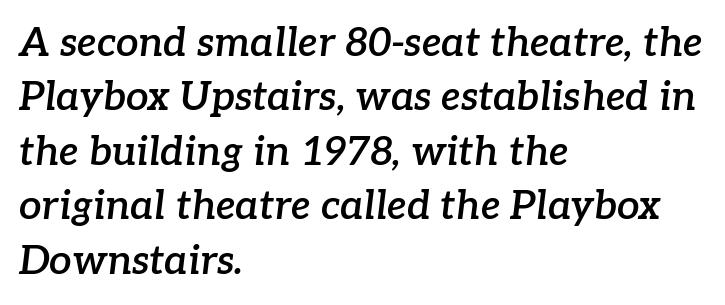
Q: Is the text bold? A: Semi-bold.
Q: Is the text italic (slanted)? A: Yes, it leans right by about 7 degrees.
Q: Is the typeface a serif or a sans-serif typeface? A: Serif.
Q: Is the text underlined? A: No.
Q: How is the paragraph aligned? A: Left-aligned.
Q: Is the spacing between letters normal or unusually wide? A: Normal.
Q: Is the spacing between lines tight, normal or loose? A: Normal.
Q: Width (condensed, normal, or wide)? A: Normal.
Q: Stroke contrast? A: Low.
Q: x-height? A: Medium.
Q: Monospaced? A: No.
